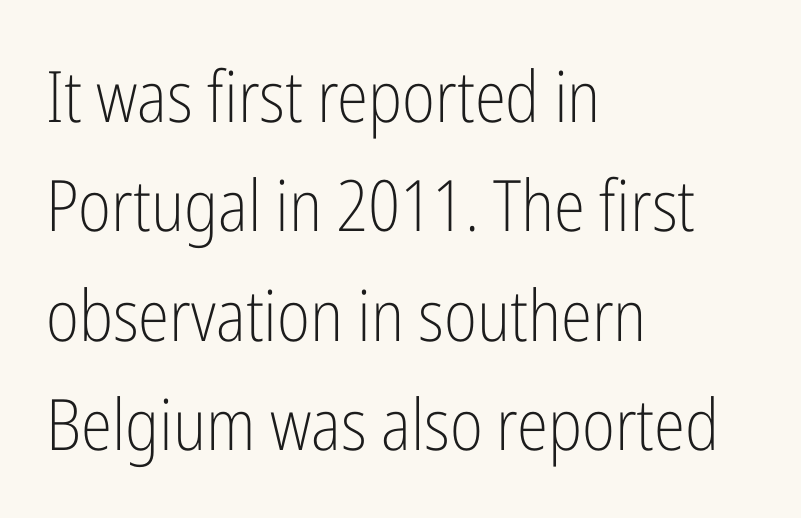
Q: Is the text bold? A: No.
Q: Is the text italic (slanted)? A: No, it is upright.
Q: Is the typeface a serif or a sans-serif typeface? A: Sans-serif.
Q: Is the text underlined? A: No.
Q: How is the paragraph aligned? A: Left-aligned.
Q: Is the spacing between letters normal or unusually wide? A: Normal.
Q: Is the spacing between lines tight, normal or loose? A: Normal.
Q: Width (condensed, normal, or wide)? A: Condensed.
Q: Stroke contrast? A: Low.
Q: x-height? A: Medium.
Q: Monospaced? A: No.
